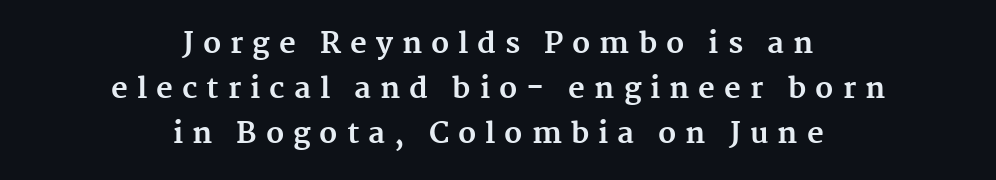
These lines are rendered in a variable-pitch font. Is the type bold? Yes — the strokes are clearly thick and heavy. A typesetter would mark this as roman, not italic. The typesetter chose a symmetrical, centered arrangement here. Characters follow at a spacing far wider than the type designer built in. The specimen omits any rule beneath the text block's lines.
